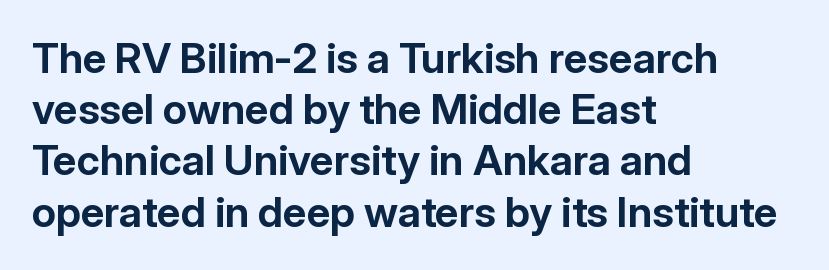
The image shows 42 px bold sans-serif type, upright; set left-aligned, line spacing 1.22x, normal letter spacing, not underlined; low stroke contrast and a medium x-height.
